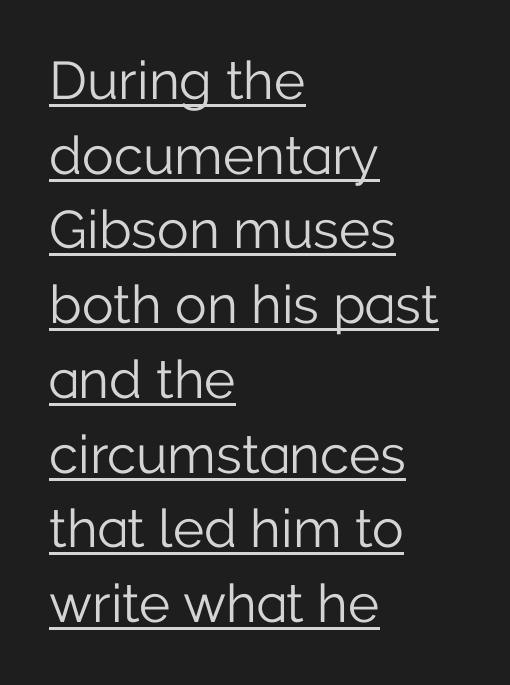
The passage is arranged the way most books set body copy — flush left. The glyphs in this specimen are sans serif. Line spacing here is normal. Tracking value appears to be zero — textbook default spacing.
